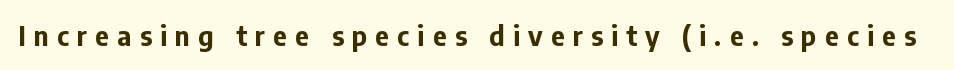
The image shows 27 px bold type, upright; set unusually wide letter spacing (+0.3 em), not underlined.
